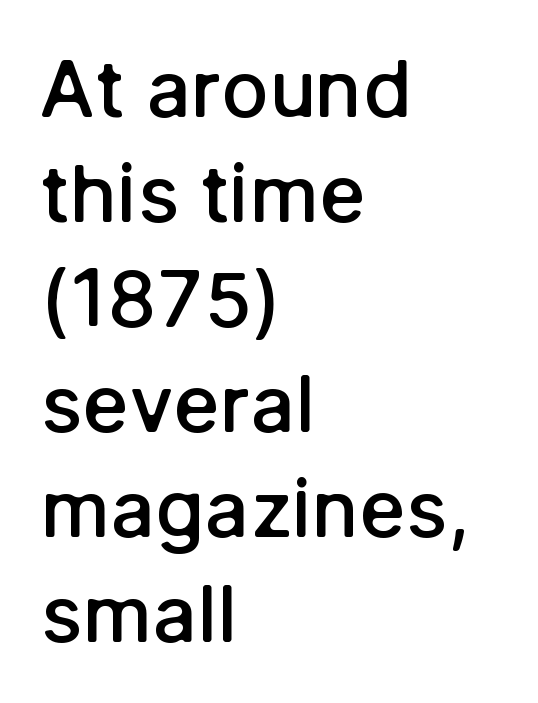
The setting favours the left margin, as ordinary paragraphs usually do. Note the varied advance widths — an 'i' is clearly narrower than an 'm'. You can tell it's not italic because the verticals are truly vertical. These lines carry some extra weight — a demibold, not a full bold. This sample uses a sans-serif face. Check under the words: just untouched page.
